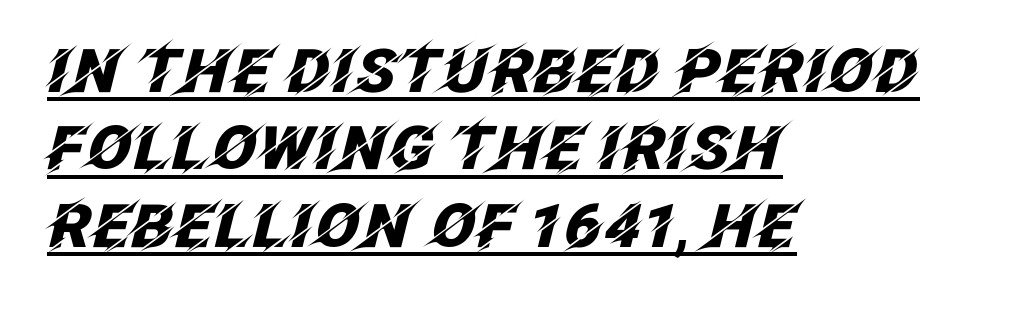
A normal amount of white space separates one row of letters from the next. The whole block is typeset with a tilt. Characters follow at the spacing the type designer built in. A rule runs beneath these lines of type. Notice how thick the strokes are: this is what a full bold looks like. If you drew a ruler down the left edge, every line would touch it.
